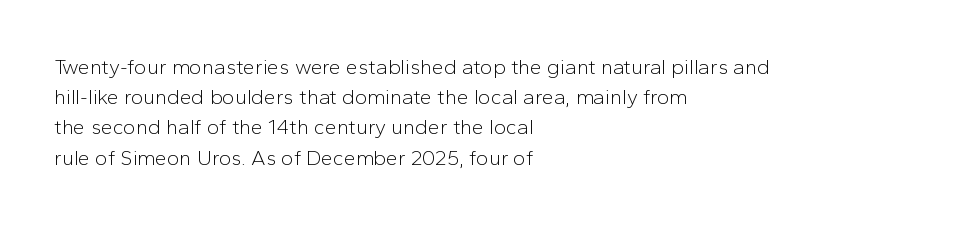
Regarding leading, the lines here are spaced in the standard way. Underline: absent. A classic flush-left, rag-right setting is used for this passage. Every character sits straight up, as roman type does.
